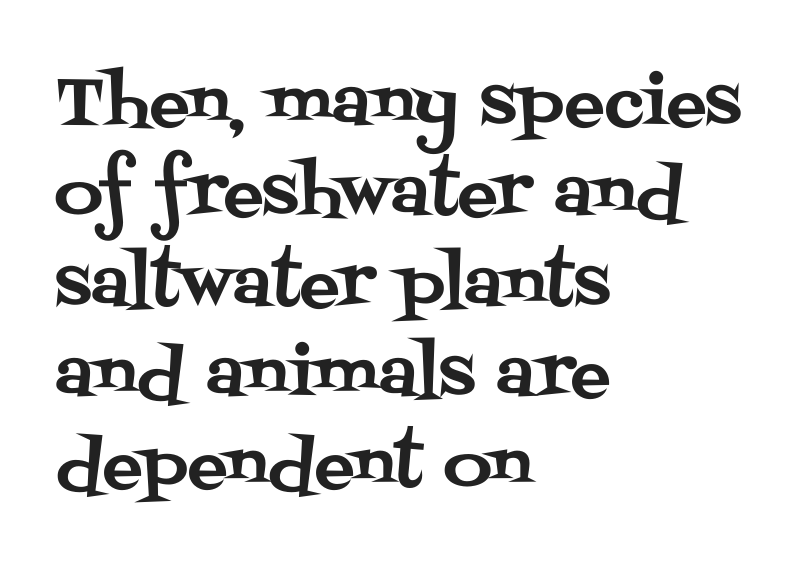
The image shows 67 px serif type, upright; set left-aligned, normal line spacing (1.35x), normal letter spacing, not underlined; medium stroke contrast and a large x-height.
